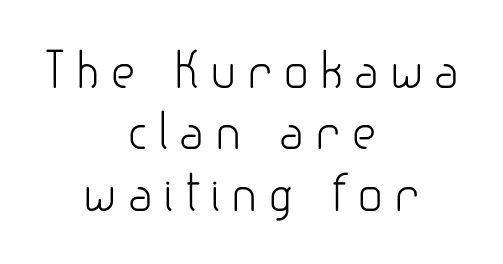
The image shows 48 px light sans-serif type, upright; set centered, normal line spacing (1.28x), unusually wide letter spacing (+0.22 em), not underlined; low stroke contrast and a small x-height.
